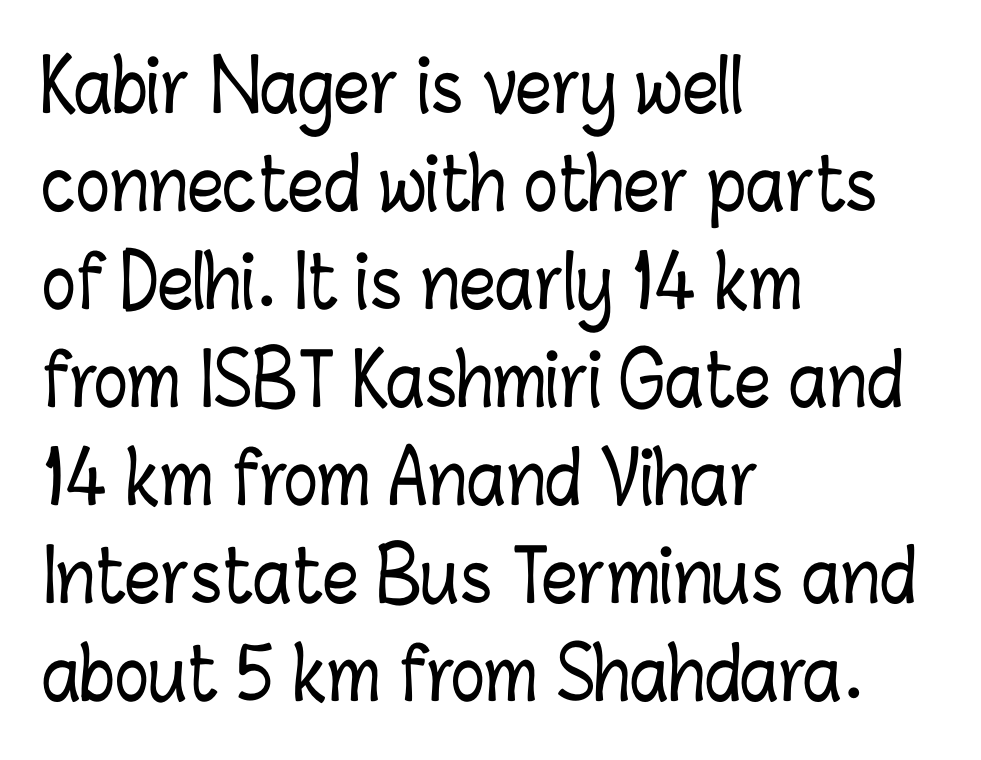
Q: Is the text italic (slanted)? A: No, it is upright.
Q: Is the text underlined? A: No.
Q: How is the paragraph aligned? A: Left-aligned.
Q: Is the spacing between letters normal or unusually wide? A: Normal.
Q: Is the spacing between lines tight, normal or loose? A: Normal.
Q: Width (condensed, normal, or wide)? A: Condensed.
Q: Stroke contrast? A: Low.
Q: x-height? A: Medium.
Q: Monospaced? A: No.
